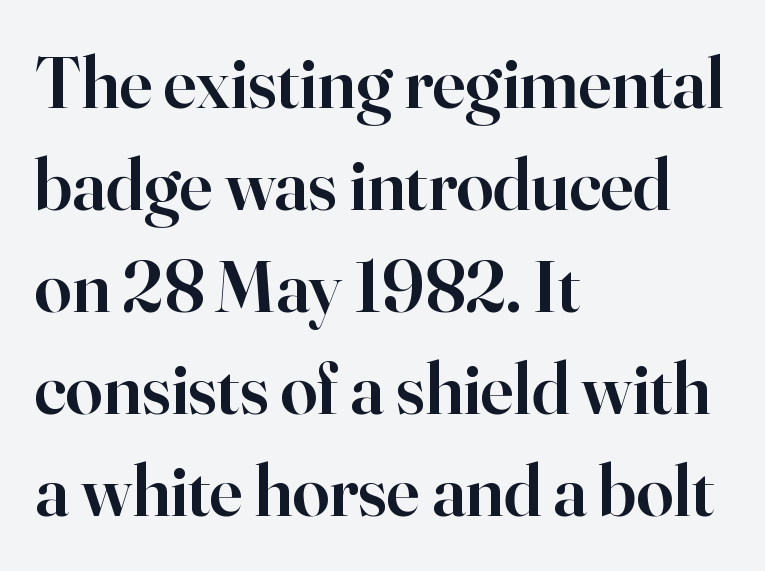
{"serif": "yes", "italic": "no", "bold": "semi", "weight": "semibold", "width": "normal", "stroke_contrast": "high", "x_height": "small", "monospaced": "no", "underline": "no", "align": "left", "line_spacing": "normal", "line_spacing_ratio": 1.38, "letter_spacing": "normal", "letter_spacing_em": 0.0, "glyph_px": 74}
